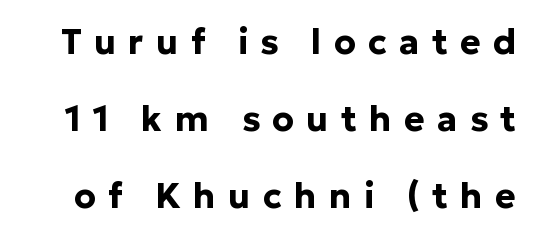
The image shows 35 px bold sans-serif type, upright; set loose line spacing (2.2x), unusually wide letter spacing (+0.35 em), not underlined; low stroke contrast and a medium x-height.
